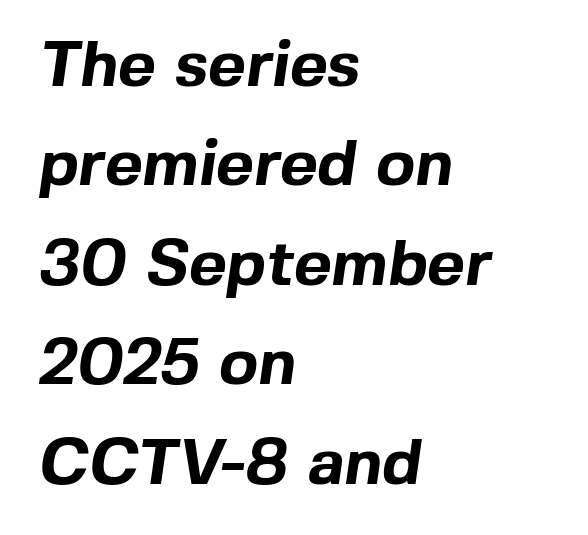
Q: Is the text bold? A: Yes.
Q: Is the typeface a serif or a sans-serif typeface? A: Sans-serif.
Q: Is the text underlined? A: No.
Q: How is the paragraph aligned? A: Left-aligned.
Q: Is the spacing between letters normal or unusually wide? A: Normal.
Q: Is the spacing between lines tight, normal or loose? A: Normal.
Q: Width (condensed, normal, or wide)? A: Normal.
Q: x-height? A: Medium.
Q: Monospaced? A: No.
